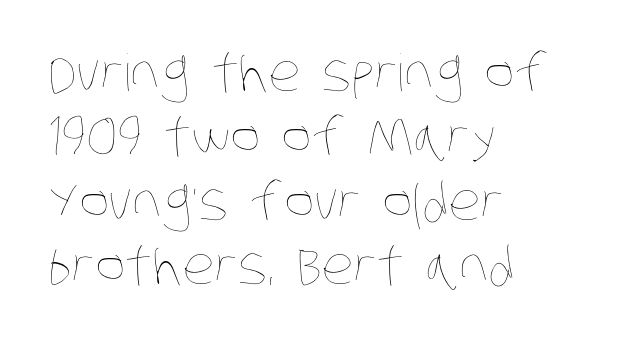
{"bold": "no", "weight": "thin", "width": "condensed", "stroke_contrast": "low", "x_height": "large", "monospaced": "no", "underline": "no", "align": "left", "line_spacing": "normal", "line_spacing_ratio": 1.26, "letter_spacing": "normal", "letter_spacing_em": 0.0, "glyph_px": 51}
